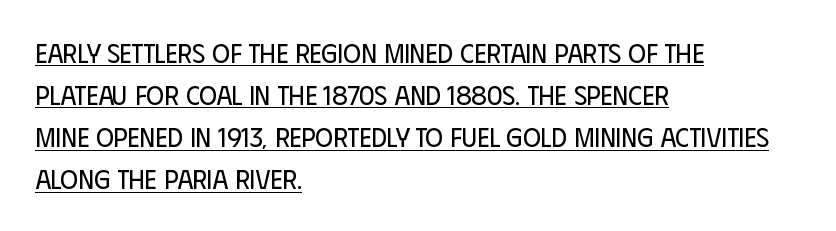
The image shows 27 px text type, upright; set left-aligned, normal line spacing (1.56x), normal letter spacing, underlined.
